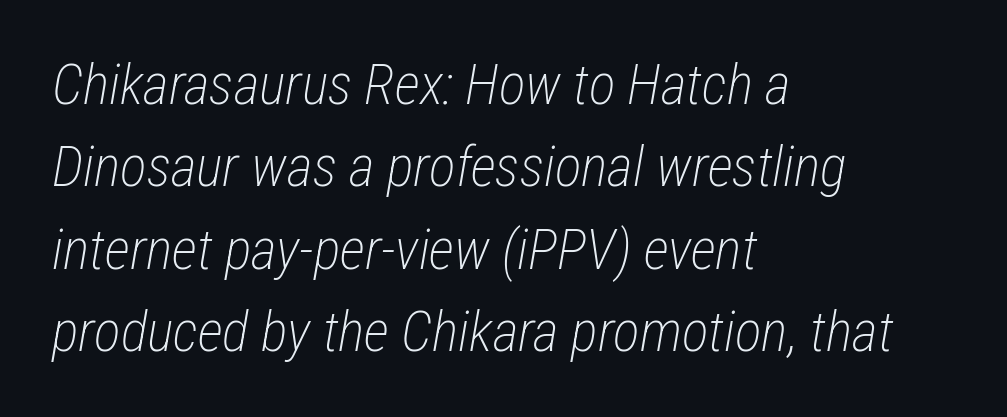
Q: Is the text bold? A: No.
Q: Is the text italic (slanted)? A: Yes, it leans right by about 12 degrees.
Q: Is the text underlined? A: No.
Q: How is the paragraph aligned? A: Left-aligned.
Q: Is the spacing between letters normal or unusually wide? A: Normal.
Q: Is the spacing between lines tight, normal or loose? A: Normal.
Q: Width (condensed, normal, or wide)? A: Condensed.
Q: Stroke contrast? A: Low.
Q: x-height? A: Medium.
Q: Monospaced? A: No.
